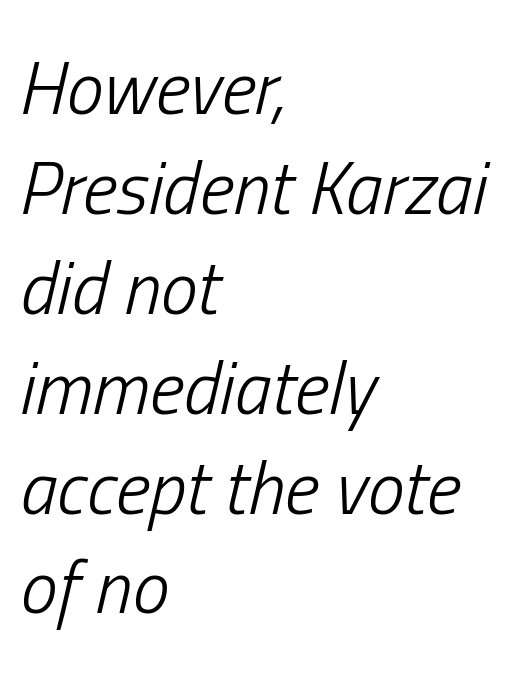
Q: Is the text bold? A: No.
Q: Is the text italic (slanted)? A: Yes, it leans right by about 13 degrees.
Q: Is the text underlined? A: No.
Q: How is the paragraph aligned? A: Left-aligned.
Q: Is the spacing between letters normal or unusually wide? A: Normal.
Q: Is the spacing between lines tight, normal or loose? A: Normal.
Q: Width (condensed, normal, or wide)? A: Condensed.
Q: Stroke contrast? A: Low.
Q: x-height? A: Medium.
Q: Monospaced? A: No.
